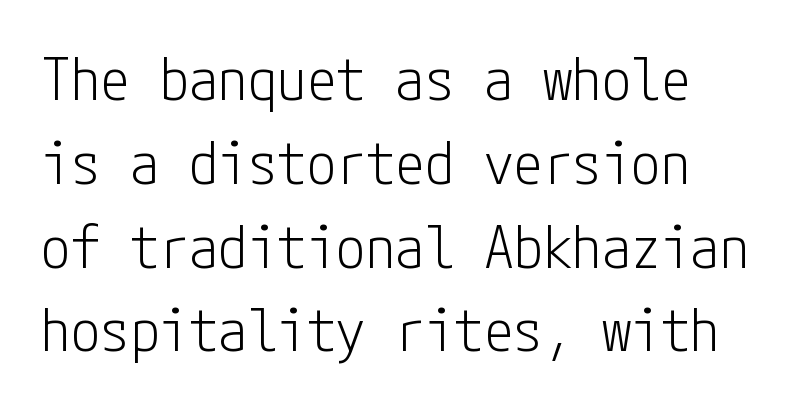
Q: Is the text bold? A: No.
Q: Is the text italic (slanted)? A: No, it is upright.
Q: Is the typeface a serif or a sans-serif typeface? A: Sans-serif.
Q: Is the text underlined? A: No.
Q: Is the spacing between letters normal or unusually wide? A: Normal.
Q: Is the spacing between lines tight, normal or loose? A: Normal.
Q: Width (condensed, normal, or wide)? A: Condensed.
Q: Stroke contrast? A: Low.
Q: x-height? A: Medium.
